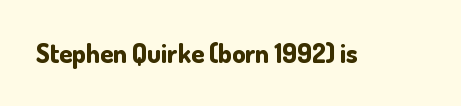
Q: Is the text bold? A: Yes.
Q: Is the text italic (slanted)? A: No, it is upright.
Q: Is the text underlined? A: No.
Q: Is the spacing between letters normal or unusually wide? A: Normal.
